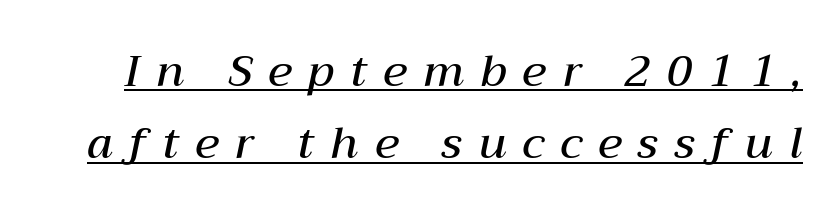
{"italic": "yes", "lean": "right", "slant_degrees": 12, "bold": "semi", "weight": "semibold", "width": "normal", "stroke_contrast": "medium", "x_height": "medium", "monospaced": "no", "underline": "yes", "line_spacing": "normal", "line_spacing_ratio": 1.64, "letter_spacing": "wide", "letter_spacing_em": 0.37, "glyph_px": 44}
